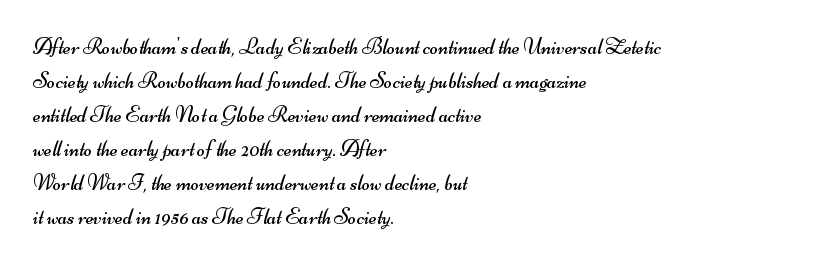
Q: Is the text bold? A: No.
Q: Is the text underlined? A: No.
Q: How is the paragraph aligned? A: Left-aligned.
Q: Is the spacing between letters normal or unusually wide? A: Normal.
Q: Is the spacing between lines tight, normal or loose? A: Normal.
